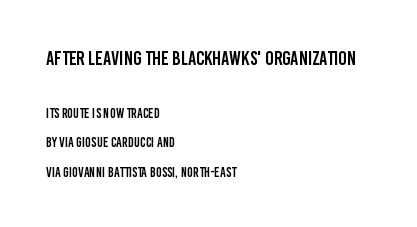
Reading down the block, your eye returns to a fixed left position each line. Rows of type keep a wide berth in the vertical direction. The line texture is even and compact thanks to regular tracking. Just letters on the line, the space beneath them empty. The lettering stays uniformly vertical, giving the passage a roman look. The designer gave the opening block more size than the closing block.
